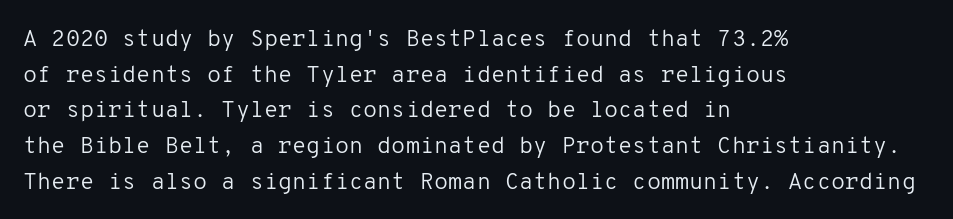
{"italic": "no", "bold": "no", "underline": "no", "align": "left", "line_spacing": "normal", "line_spacing_ratio": 1.55, "letter_spacing": "normal", "letter_spacing_em": 0.0, "glyph_px": 23}
